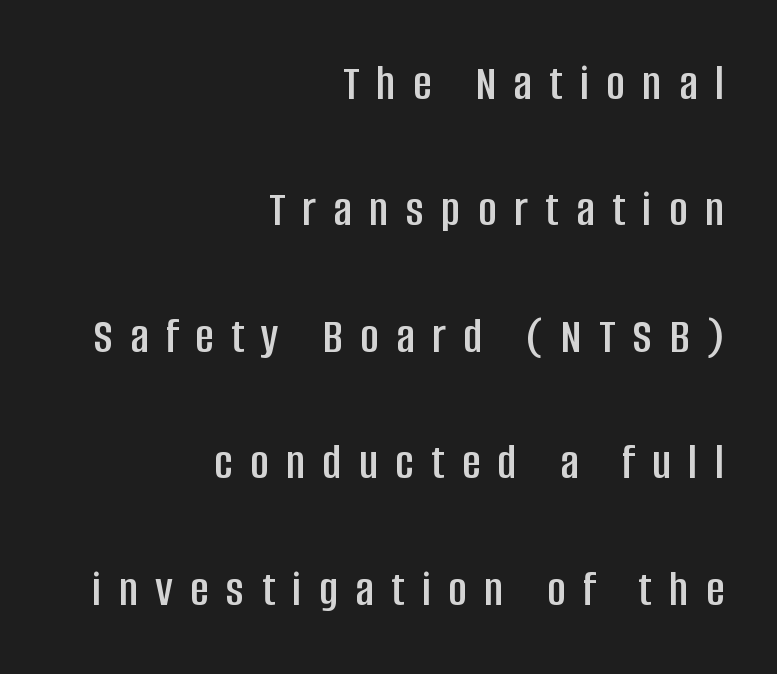
Q: Is the text italic (slanted)? A: No, it is upright.
Q: Is the typeface a serif or a sans-serif typeface? A: Sans-serif.
Q: Is the text underlined? A: No.
Q: How is the paragraph aligned? A: Right-aligned.
Q: Is the spacing between letters normal or unusually wide? A: Unusually wide.
Q: Is the spacing between lines tight, normal or loose? A: Loose.
Q: Width (condensed, normal, or wide)? A: Condensed.
Q: Stroke contrast? A: Low.
Q: x-height? A: Large.
Q: Monospaced? A: No.
